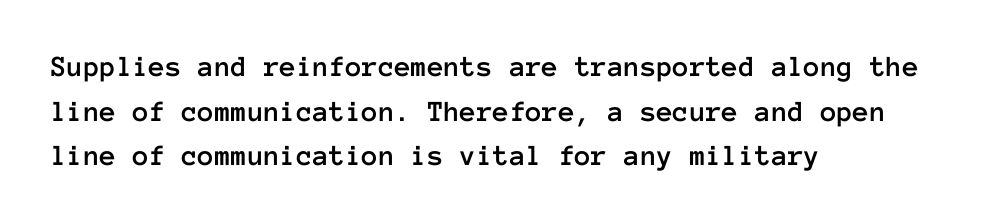
The image shows 30 px text type, upright, monospaced; set left-aligned, normal line spacing (1.49x), normal letter spacing, not underlined; low stroke contrast and a medium x-height.
